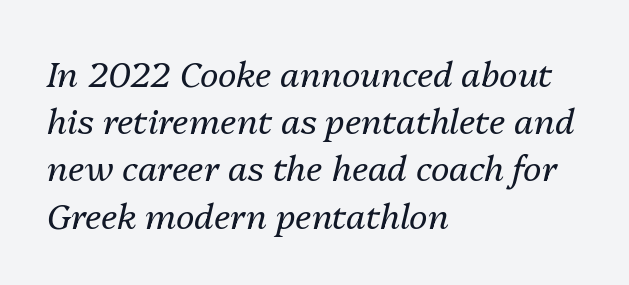
Q: Is the text bold? A: No.
Q: Is the text italic (slanted)? A: Yes, it leans right by about 13 degrees.
Q: Is the text underlined? A: No.
Q: How is the paragraph aligned? A: Left-aligned.
Q: Is the spacing between letters normal or unusually wide? A: Normal.
Q: Is the spacing between lines tight, normal or loose? A: Normal.
Q: Width (condensed, normal, or wide)? A: Normal.
Q: Stroke contrast? A: Medium.
Q: x-height? A: Medium.
Q: Monospaced? A: No.
